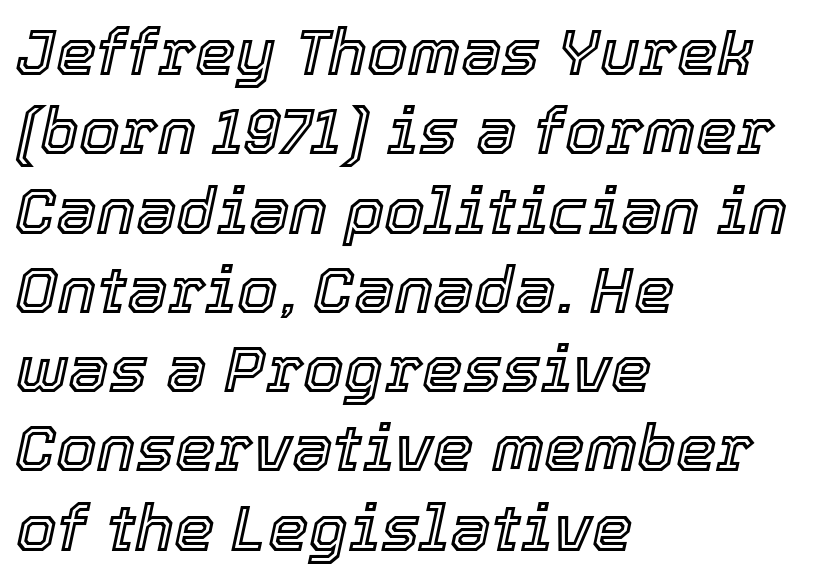
Q: Is the text italic (slanted)? A: Yes, it leans right by about 12 degrees.
Q: Is the text underlined? A: No.
Q: How is the paragraph aligned? A: Left-aligned.
Q: Is the spacing between letters normal or unusually wide? A: Normal.
Q: Width (condensed, normal, or wide)? A: Normal.
Q: x-height? A: Medium.
Q: Monospaced? A: No.
